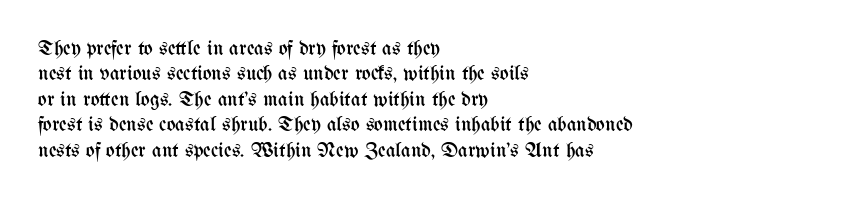
The image shows 21 px text type, upright; set left-aligned, line spacing 1.21x, normal letter spacing, not underlined.
